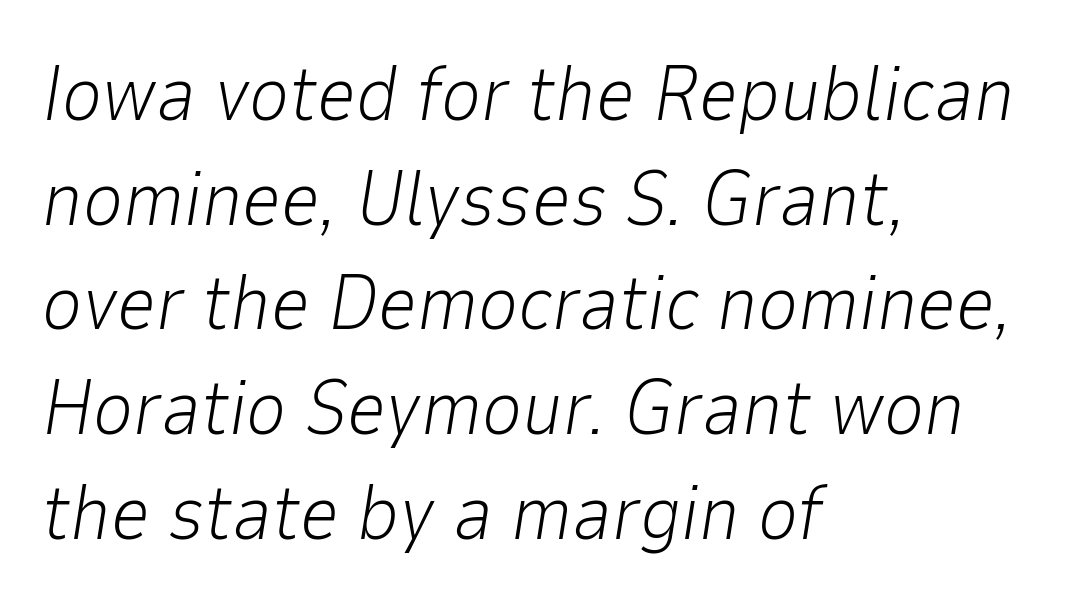
The image shows 77 px light type, italic (leaning right); set left-aligned, normal line spacing (1.36x), normal letter spacing, not underlined; low stroke contrast and a medium x-height.
